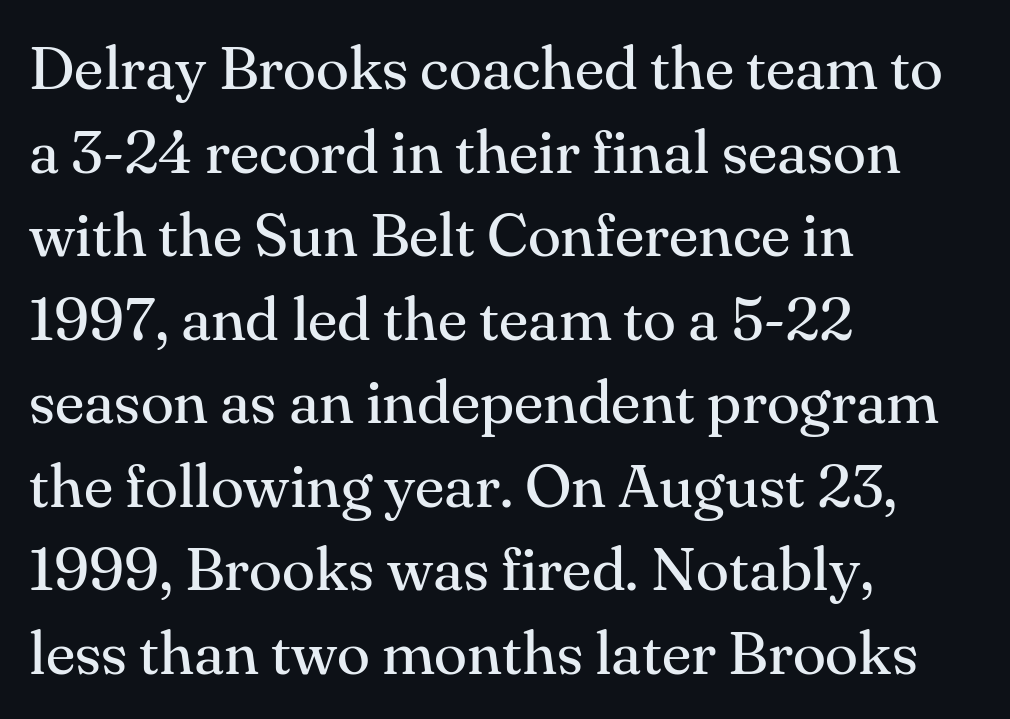
The image shows 61 px regular-weight serif type, upright; set left-aligned, normal line spacing (1.37x), normal letter spacing, not underlined; medium stroke contrast and a small x-height.
